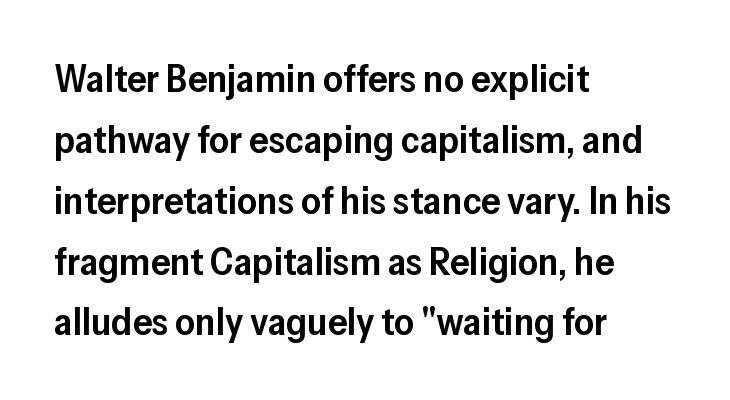
The image shows 39 px semibold sans-serif type, upright; set left-aligned, normal line spacing (1.56x), normal letter spacing, not underlined; low stroke contrast and a medium x-height.
